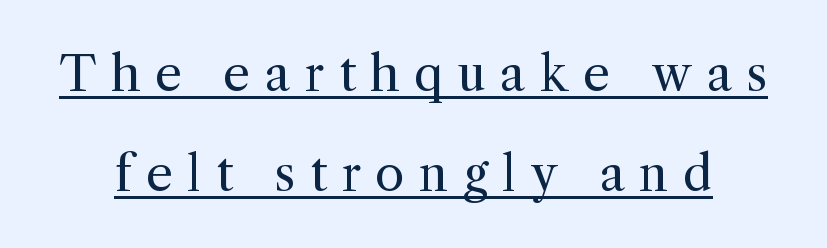
Is the type heavy? It reads as light-to-regular instead. Varying glyph widths throughout — classic text-font behaviour. You could only call the tracking loose — the letters float apart. Characters remain perfectly vertical along every line.
